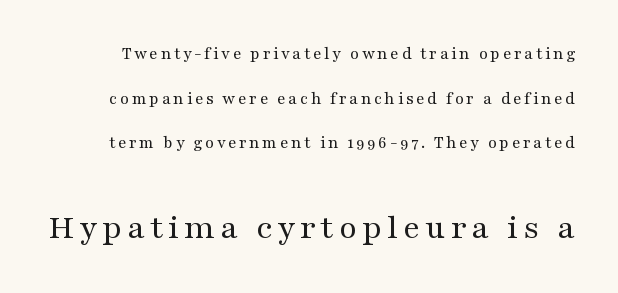
The image shows 36 px regular-weight, wide serif type, upright; set loose line spacing (2.48x), not underlined; the second (bottom) block is 2.0x larger; medium stroke contrast and a medium x-height.
